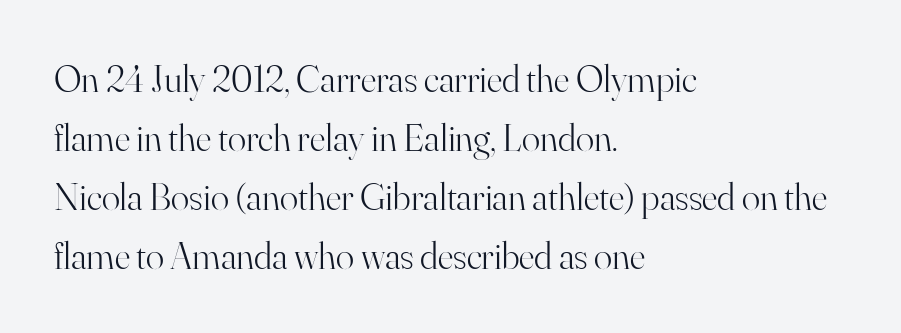
Q: Is the text bold? A: No.
Q: Is the text italic (slanted)? A: No, it is upright.
Q: Is the typeface a serif or a sans-serif typeface? A: Serif.
Q: Is the text underlined? A: No.
Q: How is the paragraph aligned? A: Left-aligned.
Q: Is the spacing between letters normal or unusually wide? A: Normal.
Q: Is the spacing between lines tight, normal or loose? A: Normal.
Q: Width (condensed, normal, or wide)? A: Normal.
Q: Stroke contrast? A: High.
Q: x-height? A: Small.
Q: Monospaced? A: No.
